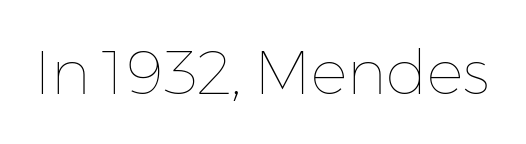
Q: Is the text bold? A: No.
Q: Is the text italic (slanted)? A: No, it is upright.
Q: Is the text underlined? A: No.
Q: Is the spacing between letters normal or unusually wide? A: Normal.
Q: Width (condensed, normal, or wide)? A: Normal.
Q: Stroke contrast? A: Low.
Q: x-height? A: Medium.
Q: Monospaced? A: No.
